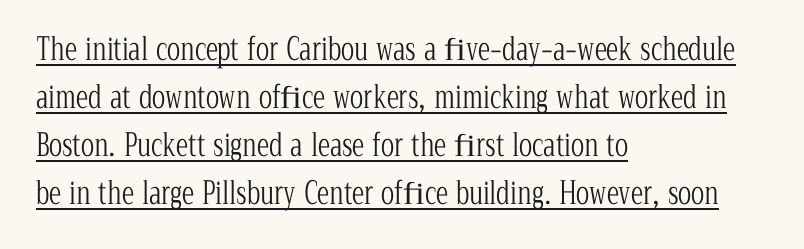
If you drew a line through each stem, it would be perfectly vertical. Stems here are at most as thick as an everyday book face. The leading is moderate, giving the passage an even texture. The lettering is marked with a stroke running underneath it. Between one letter and the next there's only the usual sliver of space.
